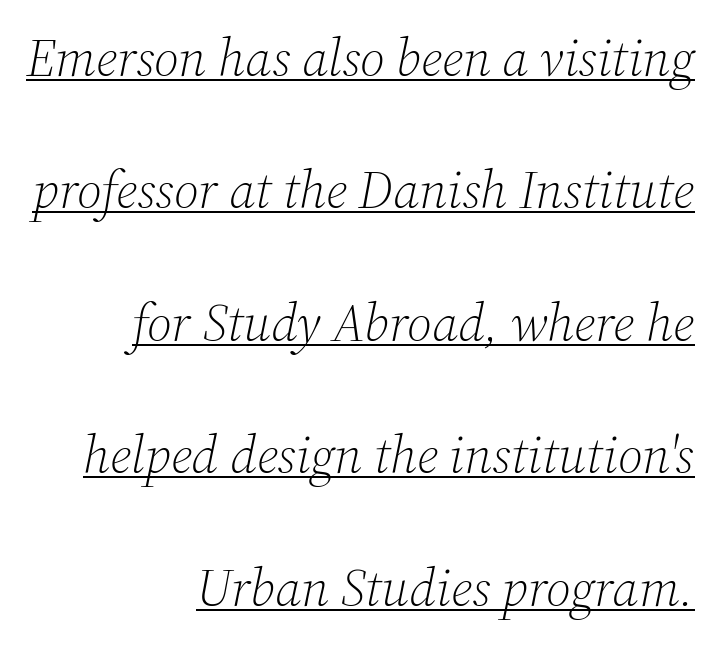
The image shows 53 px light serif type, italic (leaning right); set right-aligned, loose line spacing (2.5x), normal letter spacing, underlined; medium stroke contrast and a medium x-height.
